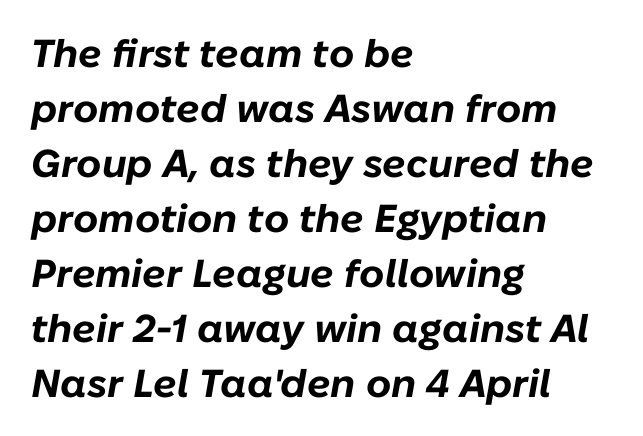
{"italic": "yes", "lean": "right", "slant_degrees": 10, "bold": "yes", "weight": "bold", "width": "normal", "stroke_contrast": "low", "x_height": "medium", "monospaced": "no", "underline": "no", "align": "left", "line_spacing": "normal", "line_spacing_ratio": 1.41, "letter_spacing": "normal", "letter_spacing_em": 0.0, "glyph_px": 39}
